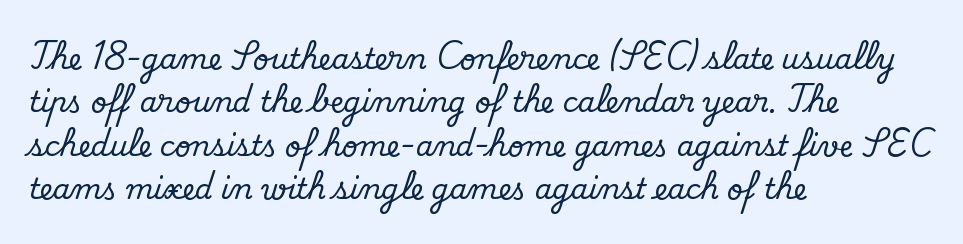
{"serif": "yes", "width": "normal", "stroke_contrast": "medium", "x_height": "small", "monospaced": "no", "underline": "no", "align": "left", "line_spacing": "normal", "line_spacing_ratio": 1.55, "letter_spacing": "normal", "letter_spacing_em": 0.0, "glyph_px": 28}
